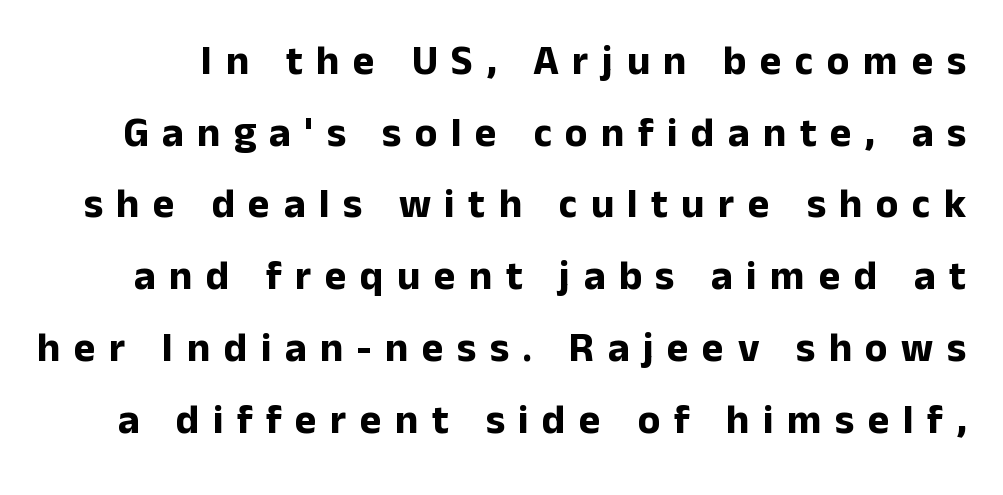
The image shows 41 px bold sans-serif type, upright; set line spacing 1.75x, unusually wide letter spacing (+0.33 em), not underlined; low stroke contrast and a medium x-height.
